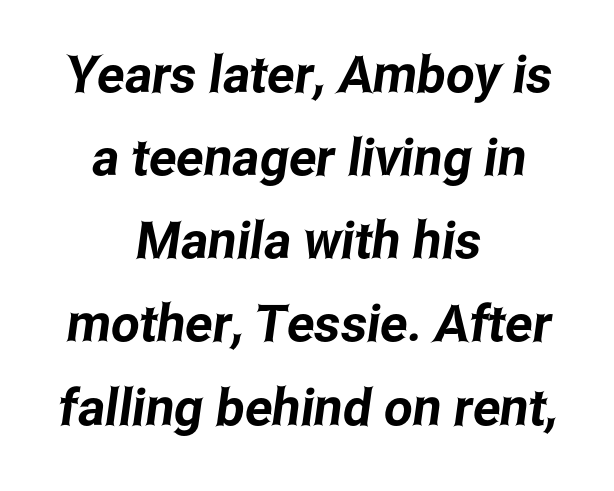
{"serif": "no", "width": "condensed", "stroke_contrast": "low", "x_height": "medium", "monospaced": "no", "underline": "no", "align": "center", "line_spacing": "normal", "line_spacing_ratio": 1.63, "letter_spacing": "normal", "letter_spacing_em": 0.0, "glyph_px": 51}
